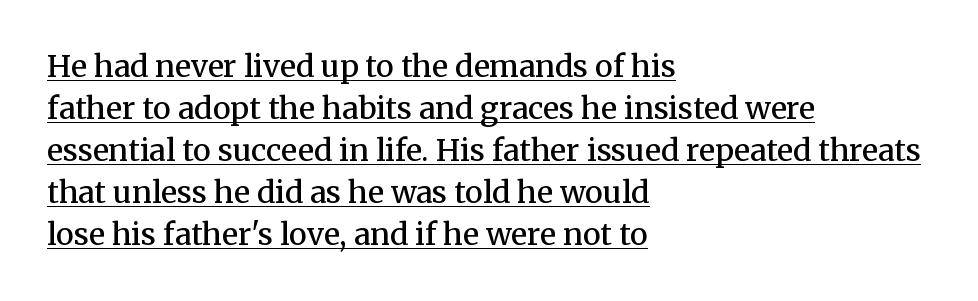
The image shows 30 px semibold serif type, upright; set left-aligned, normal line spacing (1.4x), normal letter spacing, underlined; medium stroke contrast and a medium x-height.
